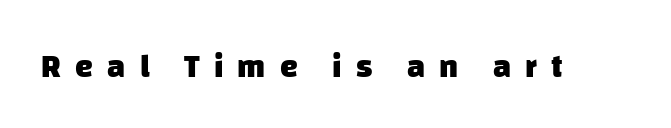
{"serif": "no", "bold": "yes", "weight": "heavy", "width": "normal", "stroke_contrast": "low", "x_height": "large", "monospaced": "no", "underline": "no", "letter_spacing": "wide", "letter_spacing_em": 0.44, "glyph_px": 32}
